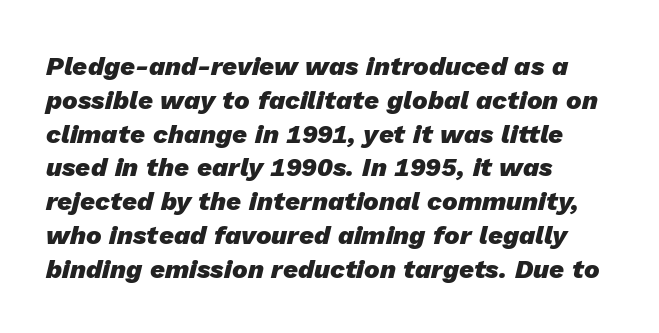
The image shows 26 px bold type, italic (leaning right); set left-aligned, normal line spacing (1.3x), normal letter spacing, not underlined.
